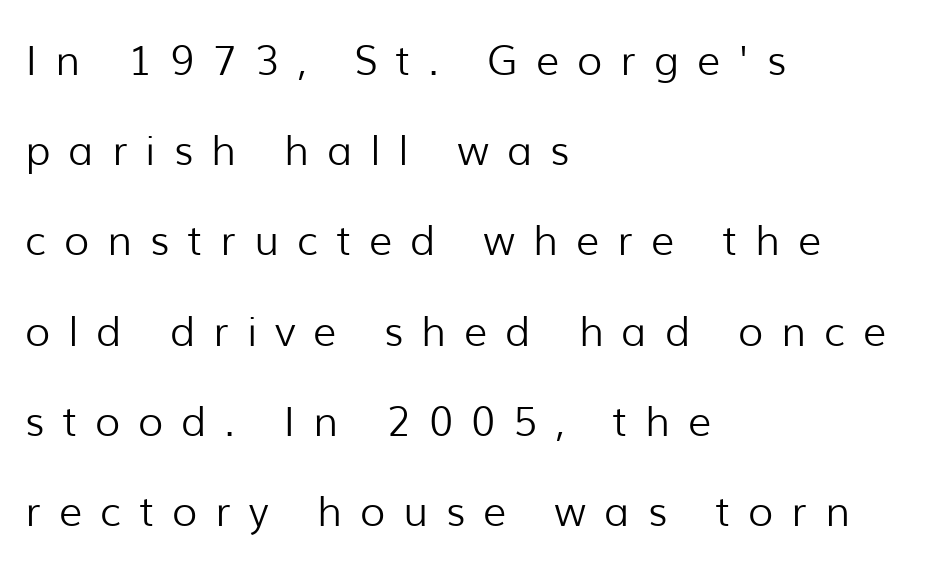
Q: Is the text bold? A: No.
Q: Is the text italic (slanted)? A: No, it is upright.
Q: Is the typeface a serif or a sans-serif typeface? A: Sans-serif.
Q: Is the text underlined? A: No.
Q: How is the paragraph aligned? A: Left-aligned.
Q: Is the spacing between letters normal or unusually wide? A: Unusually wide.
Q: Is the spacing between lines tight, normal or loose? A: Loose.
Q: Width (condensed, normal, or wide)? A: Normal.
Q: Stroke contrast? A: Low.
Q: x-height? A: Medium.
Q: Monospaced? A: No.
